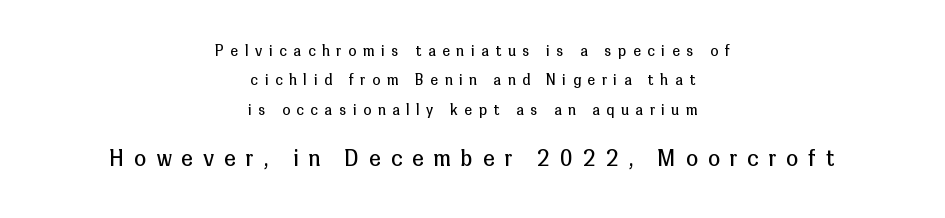
The font sits on the lighter half of the weight spectrum, regular included. Quick note: not italic, upright. Check under the words: just untouched page. Honestly, the rows look like they've been pulled way apart. The lines are quadded center.
